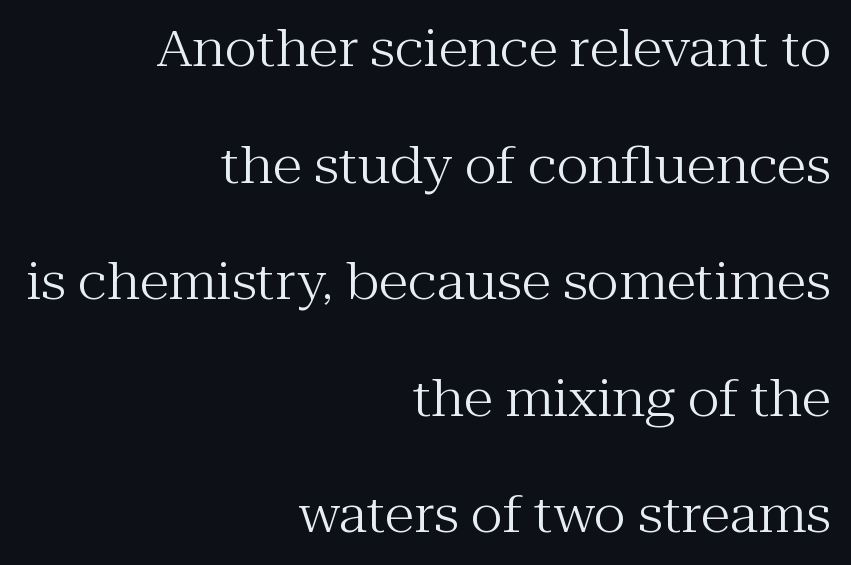
The area under the type is left untouched. The letterforms sit shoulder to shoulder at normal distance. The ragged edge is on the left, which tells us the setting is flush right. Is this a sans? No — the strokes have serifs.
